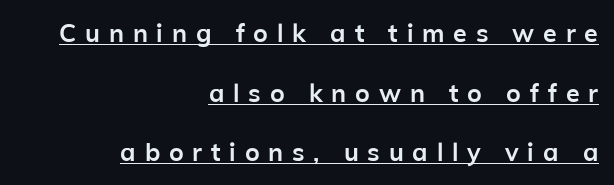
The image shows 25 px bold type, upright; set right-aligned, loose line spacing (2.39x), unusually wide letter spacing (+0.35 em), underlined.
